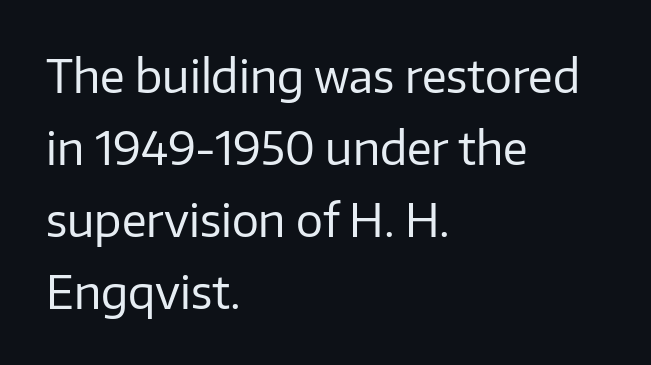
No italicization has been applied; the sample stays upright. The tracking reads as untouched default to a designer's eye. Beneath every word, the page is bare. The letters carry no serifs — their stems end cleanly without finishing strokes.
